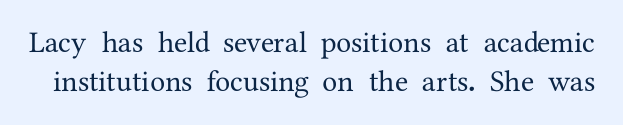
{"serif": "yes", "italic": "no", "width": "normal", "stroke_contrast": "medium", "x_height": "medium", "monospaced": "no", "underline": "no", "line_spacing": "normal", "line_spacing_ratio": 1.3, "letter_spacing": "normal", "letter_spacing_em": 0.0, "glyph_px": 30}
